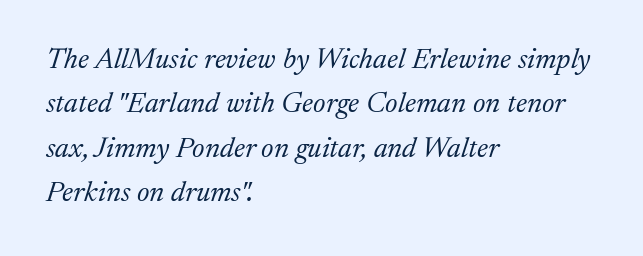
Q: Is the text bold? A: No.
Q: Is the text italic (slanted)? A: Yes, it leans right by about 17 degrees.
Q: Is the typeface a serif or a sans-serif typeface? A: Serif.
Q: Is the text underlined? A: No.
Q: How is the paragraph aligned? A: Left-aligned.
Q: Is the spacing between letters normal or unusually wide? A: Normal.
Q: Is the spacing between lines tight, normal or loose? A: Normal.
Q: Width (condensed, normal, or wide)? A: Normal.
Q: Stroke contrast? A: Medium.
Q: x-height? A: Medium.
Q: Monospaced? A: No.
